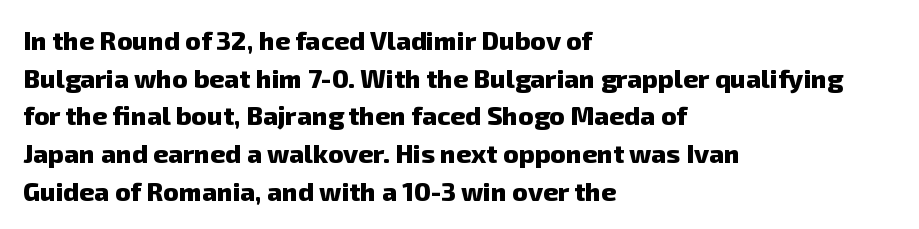
The image shows 26 px bold type; set left-aligned, normal line spacing (1.45x), normal letter spacing, not underlined.
